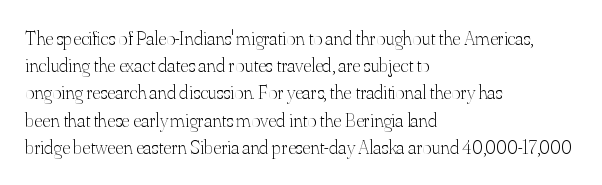
The text block is weighted toward the left margin, trailing off unevenly rightward. Summary of vertical rhythm: regular, with standard interline spacing. Spacing between characters is what you'd get straight out of the box. The letterforms sit at book weight or below.
